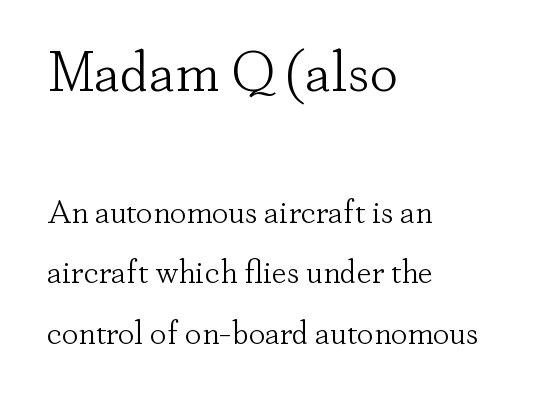
The image shows 57 px light serif type, upright; set left-aligned, line spacing 1.83x, normal letter spacing, not underlined; the first (top) block is 1.73x larger; low stroke contrast and a small x-height.
